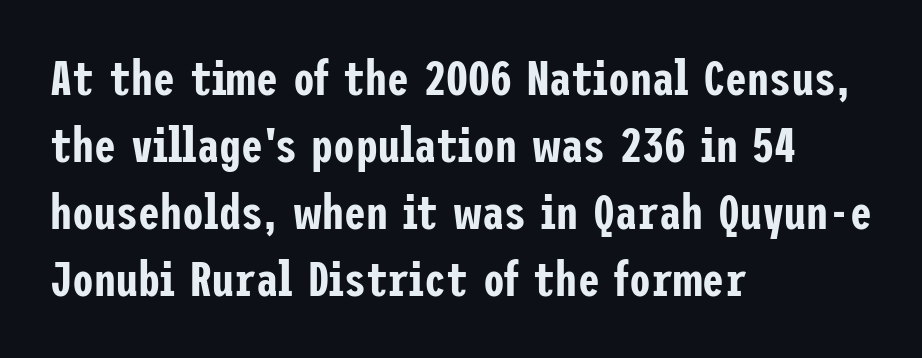
Q: Is the text italic (slanted)? A: No, it is upright.
Q: Is the typeface a serif or a sans-serif typeface? A: Sans-serif.
Q: Is the text underlined? A: No.
Q: How is the paragraph aligned? A: Left-aligned.
Q: Is the spacing between letters normal or unusually wide? A: Normal.
Q: Is the spacing between lines tight, normal or loose? A: Normal.
Q: Width (condensed, normal, or wide)? A: Condensed.
Q: Stroke contrast? A: Low.
Q: x-height? A: Medium.
